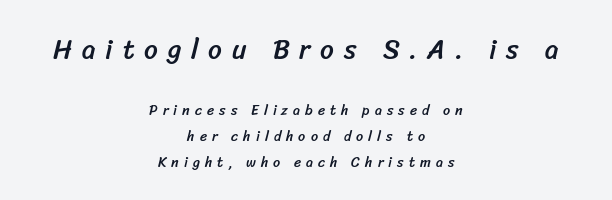
The image shows 27 px text type; set centered, line spacing 1.86x, unusually wide letter spacing (+0.36 em), not underlined; the first (top) block is 1.93x larger.
